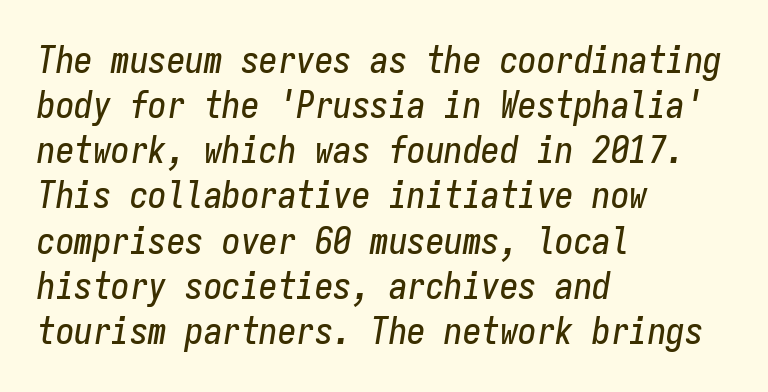
Posture: slanted. Does the copy run flush right? No — it runs flush left. What stands out about the letter spacing? Nothing — it is the standard amount. Fixed-width glyphs throughout — classic coding-font behaviour. Has an underline been added? It has not.
